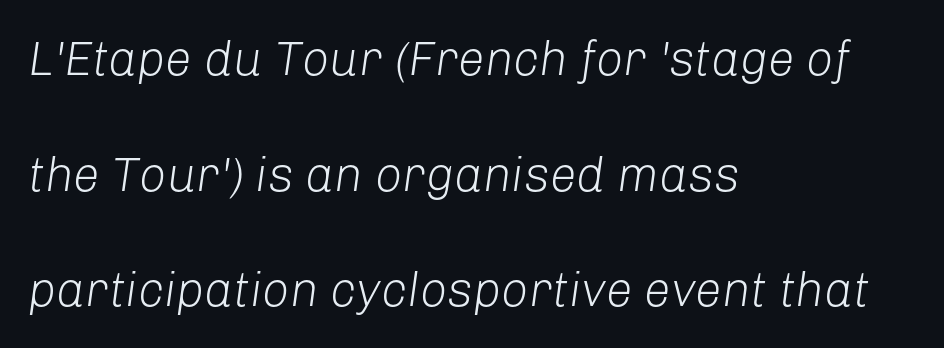
Q: Is the text bold? A: No.
Q: Is the text italic (slanted)? A: Yes, it leans right by about 8 degrees.
Q: Is the text underlined? A: No.
Q: How is the paragraph aligned? A: Left-aligned.
Q: Is the spacing between letters normal or unusually wide? A: Normal.
Q: Is the spacing between lines tight, normal or loose? A: Loose.
Q: Width (condensed, normal, or wide)? A: Normal.
Q: Stroke contrast? A: Low.
Q: x-height? A: Medium.
Q: Monospaced? A: No.
